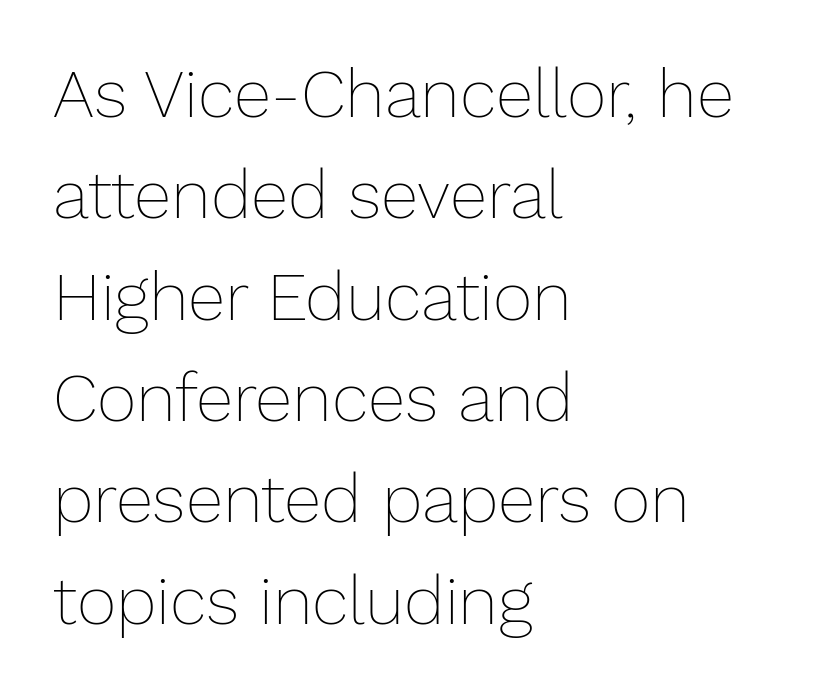
Q: Is the text bold? A: No.
Q: Is the text italic (slanted)? A: No, it is upright.
Q: Is the text underlined? A: No.
Q: How is the paragraph aligned? A: Left-aligned.
Q: Is the spacing between letters normal or unusually wide? A: Normal.
Q: Is the spacing between lines tight, normal or loose? A: Normal.
Q: Width (condensed, normal, or wide)? A: Normal.
Q: Stroke contrast? A: Low.
Q: x-height? A: Medium.
Q: Monospaced? A: No.
